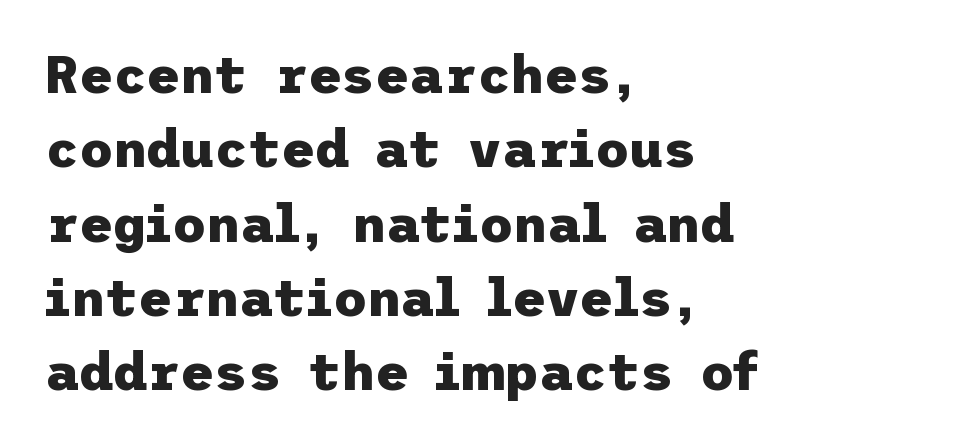
Between one letter and the next there's only the usual sliver of space. Successive baselines arrive at the customary interval. The typeface chosen for these lines omits serifs. The rendering anchors every line to the left-hand side. Plain, unruled lines of type. Emphasis by weight is at full strength: bold.
